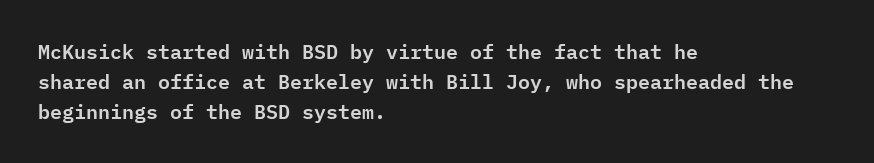
The passage shown has conventional tracking throughout. Is there much room between lines? A standard amount, neither cramped nor airy. This is the regular roman posture of the typeface. Plain, unruled lines of type. Typeset ragged right — the left edge is the straight one.
